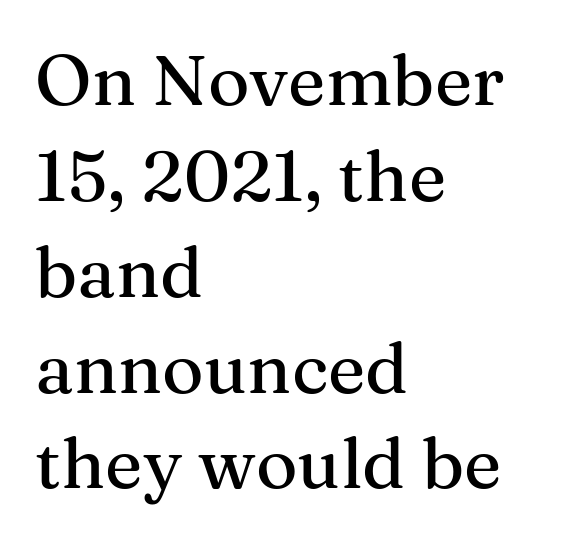
The image shows 71 px serif type, upright; set left-aligned, normal line spacing (1.35x), normal letter spacing, not underlined; medium stroke contrast and a medium x-height.
